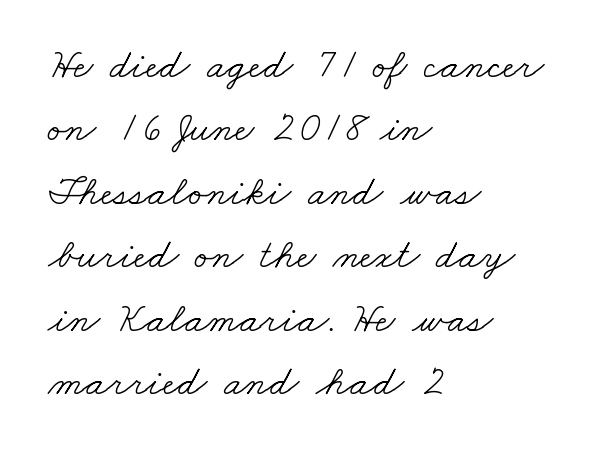
Each letter keeps its own natural width here, so spacing adapts to shape. Weight: in the light-to-regular range. Typeset ragged right — the left edge is the straight one. The foot of each line stays bare and open. I'd call this a serif setting — the letters wear small feet.
